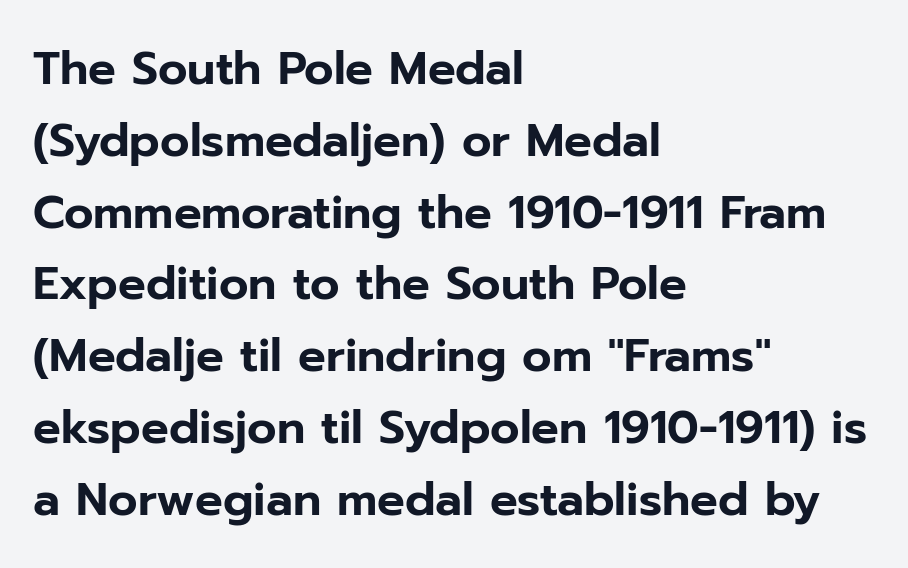
{"serif": "no", "italic": "no", "width": "normal", "stroke_contrast": "low", "x_height": "medium", "monospaced": "no", "underline": "no", "align": "left", "line_spacing": "normal", "line_spacing_ratio": 1.56, "letter_spacing": "normal", "letter_spacing_em": 0.0, "glyph_px": 46}
